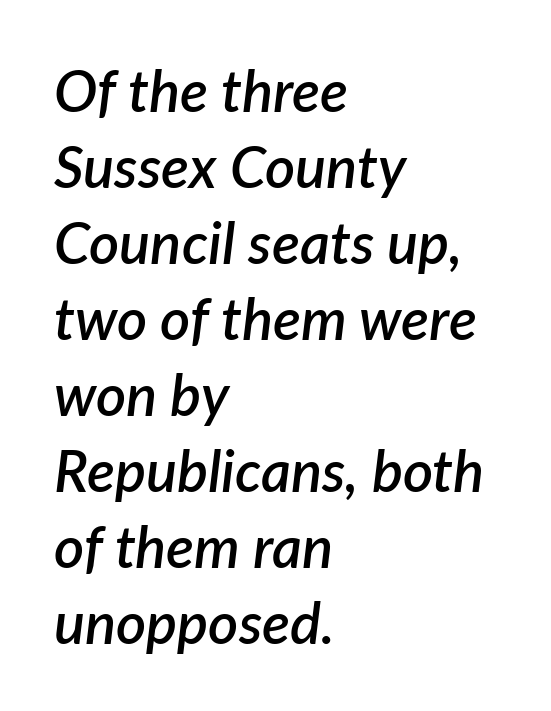
{"italic": "yes", "lean": "right", "slant_degrees": 7, "bold": "semi", "weight": "semibold", "width": "normal", "stroke_contrast": "low", "x_height": "medium", "monospaced": "no", "underline": "no", "align": "left", "line_spacing": "normal", "line_spacing_ratio": 1.31, "letter_spacing": "normal", "letter_spacing_em": 0.0, "glyph_px": 58}
